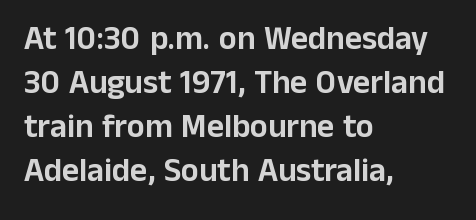
The image shows 33 px sans-serif type, upright; set left-aligned, normal line spacing (1.33x), normal letter spacing, not underlined; low stroke contrast and a medium x-height.
